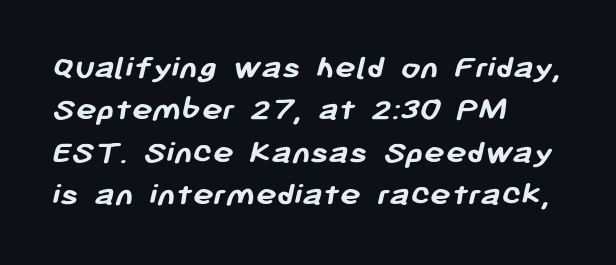
The image shows 35 px semibold sans-serif type; set left-aligned, line spacing 1.21x, normal letter spacing, not underlined; low stroke contrast and a medium x-height.
